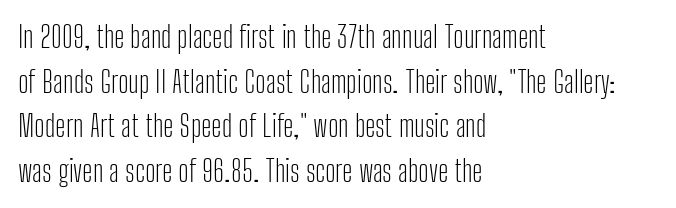
{"serif": "no", "italic": "no", "bold": "no", "weight": "light", "width": "condensed", "stroke_contrast": "low", "x_height": "medium", "monospaced": "no", "underline": "no", "align": "left", "line_spacing": "normal", "line_spacing_ratio": 1.49, "letter_spacing": "normal", "letter_spacing_em": 0.0, "glyph_px": 30}
